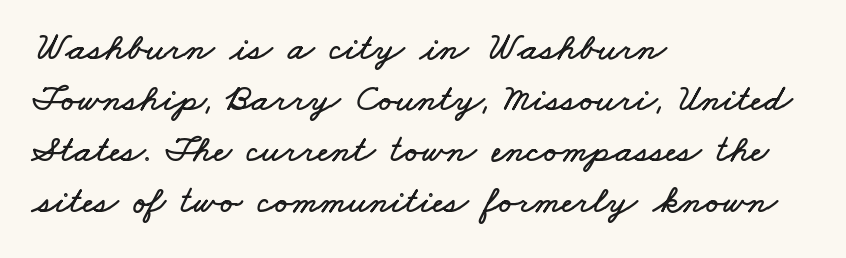
{"width": "wide", "stroke_contrast": "low", "x_height": "small", "monospaced": "no", "underline": "no", "align": "left", "line_spacing": "normal", "line_spacing_ratio": 1.31, "letter_spacing": "normal", "letter_spacing_em": 0.0, "glyph_px": 39}
